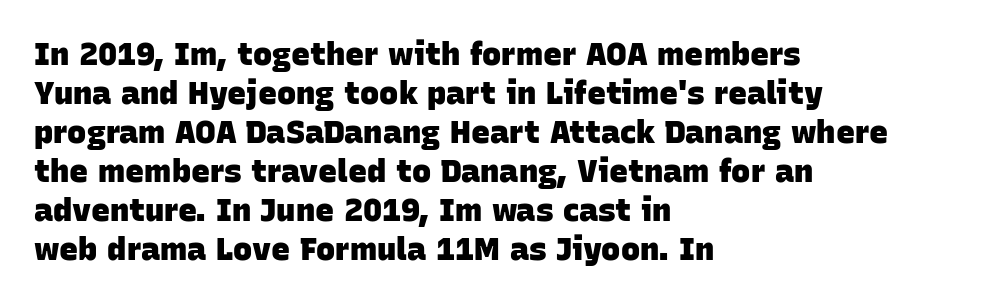
Q: Is the text bold? A: Yes.
Q: Is the typeface a serif or a sans-serif typeface? A: Sans-serif.
Q: Is the text underlined? A: No.
Q: How is the paragraph aligned? A: Left-aligned.
Q: Is the spacing between letters normal or unusually wide? A: Normal.
Q: Width (condensed, normal, or wide)? A: Normal.
Q: Stroke contrast? A: Low.
Q: x-height? A: Large.
Q: Monospaced? A: No.
